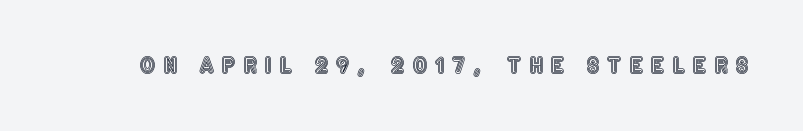
The image shows 22 px text type, upright; set unusually wide letter spacing (+0.34 em), not underlined.
